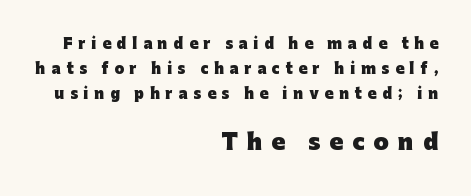
{"italic": "no", "bold": "yes", "underline": "no", "align": "right", "line_spacing_ratio": 1.77, "letter_spacing": "wide", "letter_spacing_em": 0.42, "larger_block": "second", "size_ratio": 1.57, "glyph_px": 22}
